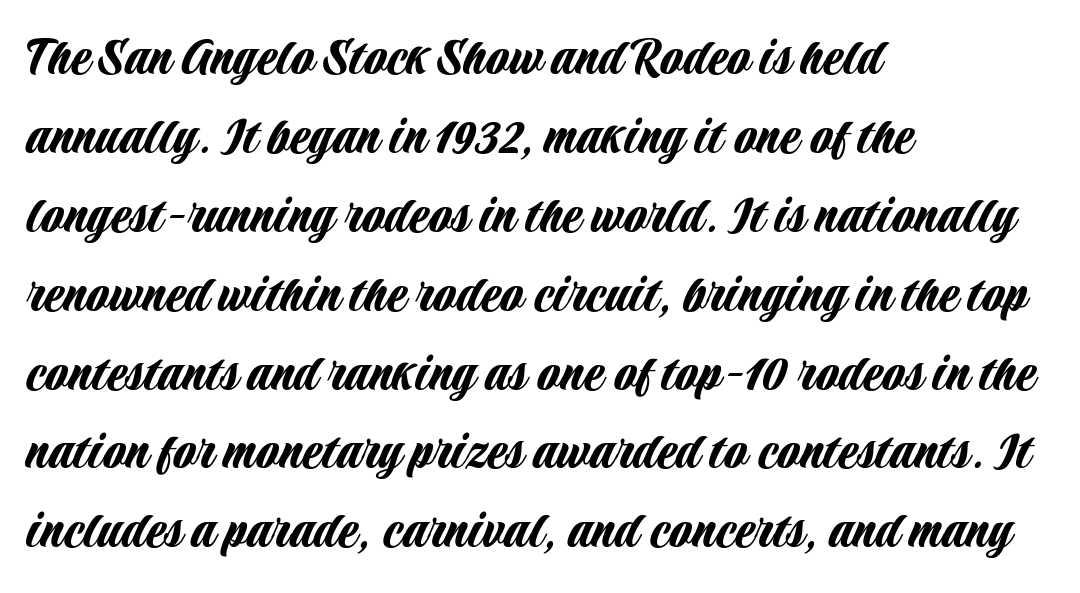
The image shows 58 px condensed sans-serif type; set left-aligned, normal line spacing (1.36x), normal letter spacing, not underlined; low stroke contrast and a large x-height.
